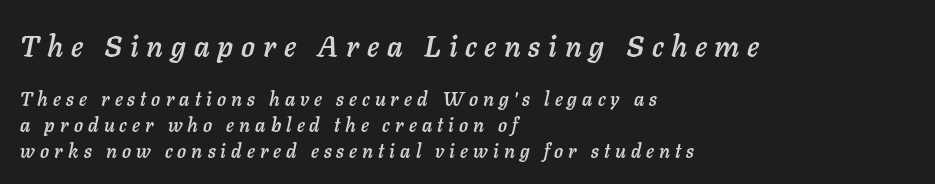
Q: Is the text italic (slanted)? A: Yes, it leans right by about 11 degrees.
Q: Is the text underlined? A: No.
Q: How is the paragraph aligned? A: Left-aligned.
Q: Is the spacing between letters normal or unusually wide? A: Unusually wide.
Q: Is the spacing between lines tight, normal or loose? A: Normal.
Q: Which block of text is set in a larger size, the first (top) or the second (bottom)? A: The first (top) one.
Q: Width (condensed, normal, or wide)? A: Normal.
Q: Stroke contrast? A: Low.
Q: x-height? A: Medium.
Q: Monospaced? A: No.
